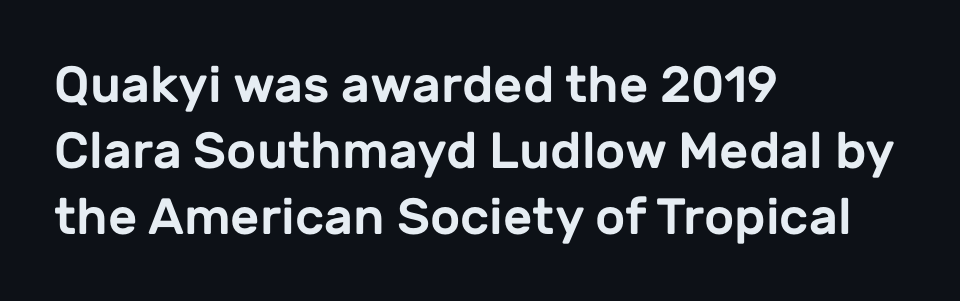
Q: Is the text italic (slanted)? A: No, it is upright.
Q: Is the typeface a serif or a sans-serif typeface? A: Sans-serif.
Q: Is the text underlined? A: No.
Q: How is the paragraph aligned? A: Left-aligned.
Q: Is the spacing between letters normal or unusually wide? A: Normal.
Q: Is the spacing between lines tight, normal or loose? A: Normal.
Q: Width (condensed, normal, or wide)? A: Normal.
Q: Stroke contrast? A: Low.
Q: x-height? A: Medium.
Q: Monospaced? A: No.
